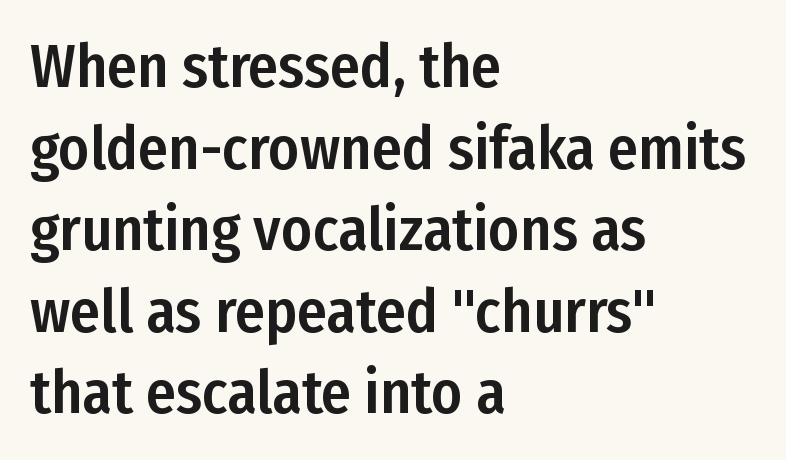
The specimen reads as upright at a glance. Check under the words: just untouched page. Normally led — the rows are evenly, conventionally spaced. Looks like regular typesetting: each glyph gets only the width it needs.
